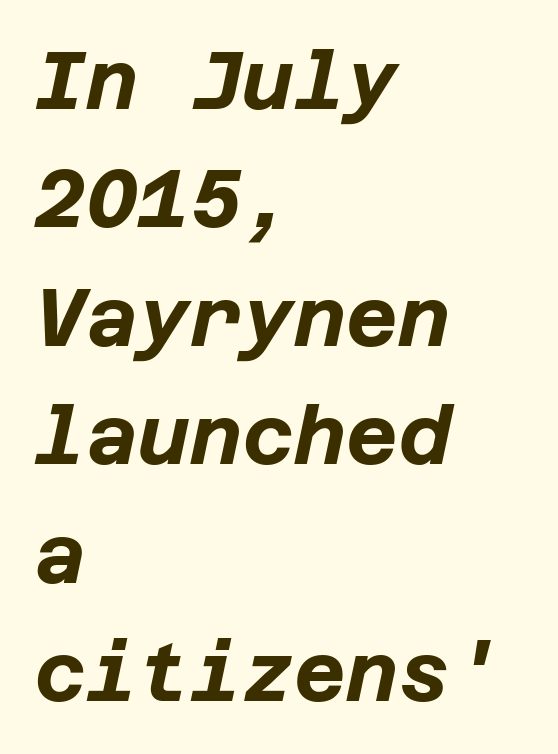
Q: Is the text bold? A: Yes.
Q: Is the text italic (slanted)? A: Yes, it leans right by about 12 degrees.
Q: Is the text underlined? A: No.
Q: How is the paragraph aligned? A: Left-aligned.
Q: Is the spacing between letters normal or unusually wide? A: Normal.
Q: Is the spacing between lines tight, normal or loose? A: Normal.
Q: Width (condensed, normal, or wide)? A: Normal.
Q: Stroke contrast? A: Low.
Q: x-height? A: Large.
